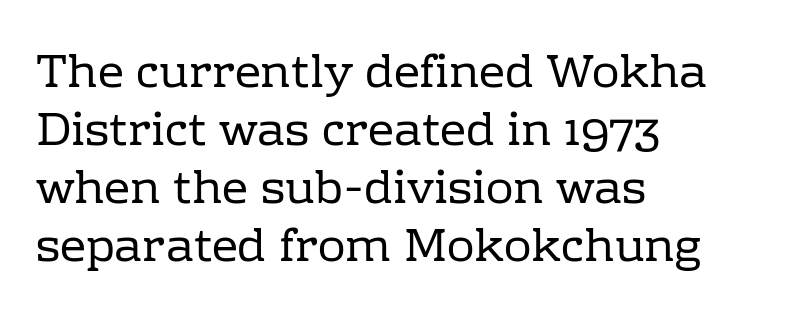
{"serif": "yes", "italic": "no", "bold": "no", "weight": "regular", "width": "normal", "stroke_contrast": "low", "x_height": "medium", "monospaced": "no", "underline": "no", "align": "left", "line_spacing": "normal", "line_spacing_ratio": 1.26, "letter_spacing": "normal", "letter_spacing_em": 0.0, "glyph_px": 46}
